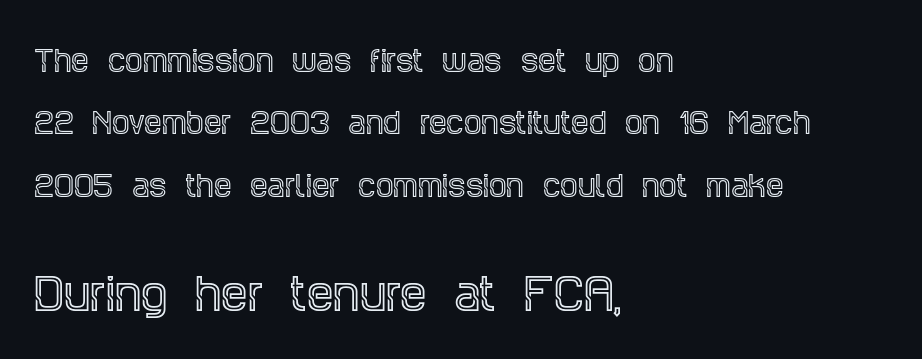
These lines are rendered in a variable-pitch font. Little horizontal feet cap the strokes, marking this as serif type. Any mark beneath the type? The region is blank. Characters remain perfectly vertical along every line.
